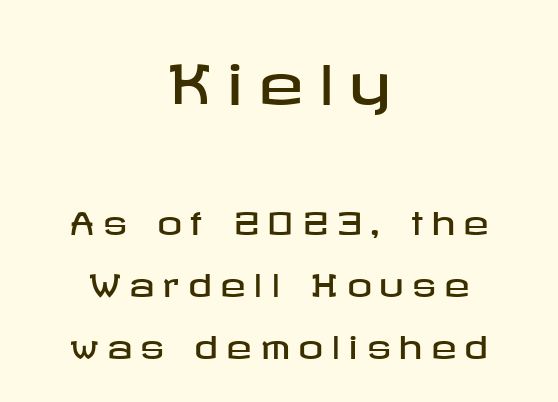
Lines of text with bare space underneath. The passage is arranged like a title page — every line centered. Here the glyphs are tracked loosely, breaking word shapes into spaced letters. Upright lettering throughout.
